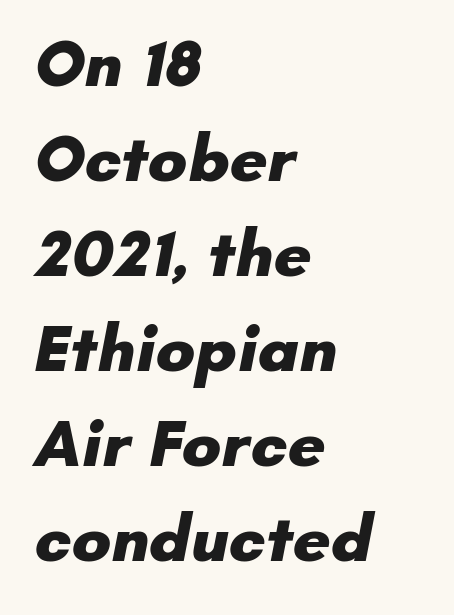
Q: Is the text bold? A: Yes.
Q: Is the typeface a serif or a sans-serif typeface? A: Sans-serif.
Q: Is the text underlined? A: No.
Q: How is the paragraph aligned? A: Left-aligned.
Q: Is the spacing between letters normal or unusually wide? A: Normal.
Q: Is the spacing between lines tight, normal or loose? A: Normal.
Q: Width (condensed, normal, or wide)? A: Normal.
Q: Stroke contrast? A: Low.
Q: x-height? A: Small.
Q: Monospaced? A: No.
